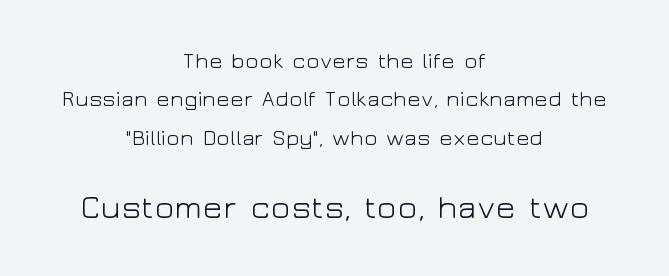
The image shows 33 px light, wide sans-serif type, upright; set centered, line spacing 1.74x, normal letter spacing, not underlined; the second (bottom) block is 1.5x larger; low stroke contrast and a medium x-height.
